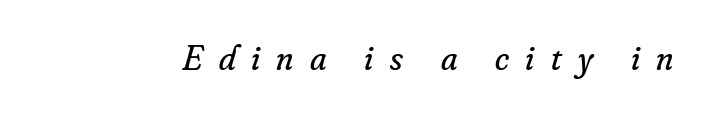
{"serif": "yes", "italic": "yes", "lean": "right", "slant_degrees": 16, "bold": "no", "weight": "regular", "width": "normal", "stroke_contrast": "low", "x_height": "small", "monospaced": "no", "underline": "no", "letter_spacing": "wide", "letter_spacing_em": 0.45, "glyph_px": 36}
